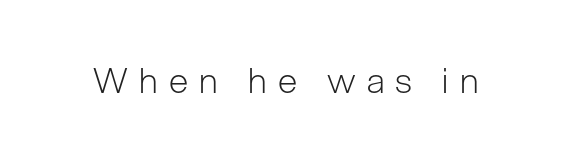
Q: Is the text bold? A: No.
Q: Is the text italic (slanted)? A: No, it is upright.
Q: Is the typeface a serif or a sans-serif typeface? A: Sans-serif.
Q: Is the text underlined? A: No.
Q: Is the spacing between letters normal or unusually wide? A: Unusually wide.
Q: Width (condensed, normal, or wide)? A: Normal.
Q: Stroke contrast? A: Low.
Q: x-height? A: Medium.
Q: Monospaced? A: No.
